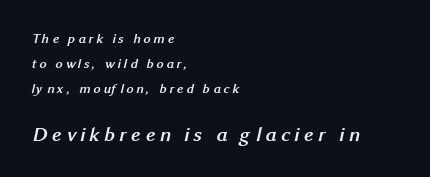
The words here are not underlined. Top chunk: small. Bottom chunk: large. Each glyph is drawn with heavy, bold strokes. How are the letters spaced? Widely, with obvious added tracking. The text block is weighted toward the left margin, trailing off unevenly rightward.
